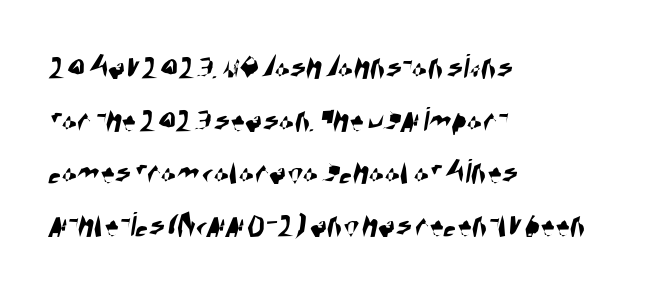
Anything drawn beneath the words? Only blank space. Nope, no serifs anywhere on these letters. This rendering uses left alignment, leaving the right contour irregular. The letters advance in unequal steps, a hallmark of proportional type. Is there much room between lines? A standard amount, neither cramped nor airy. Letter spacing: default.
